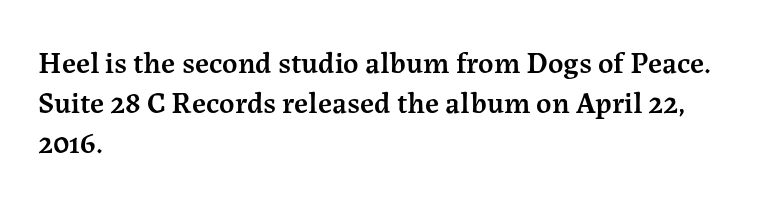
Q: Is the text bold? A: Semi-bold.
Q: Is the text italic (slanted)? A: No, it is upright.
Q: Is the typeface a serif or a sans-serif typeface? A: Serif.
Q: Is the text underlined? A: No.
Q: How is the paragraph aligned? A: Left-aligned.
Q: Is the spacing between letters normal or unusually wide? A: Normal.
Q: Is the spacing between lines tight, normal or loose? A: Normal.
Q: Width (condensed, normal, or wide)? A: Normal.
Q: Stroke contrast? A: Medium.
Q: x-height? A: Medium.
Q: Monospaced? A: No.
